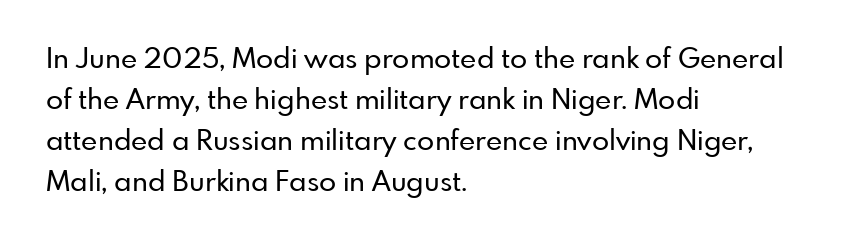
You can tell from the bare stems that sans-serif type was used. The font's upright variant was chosen for this text. Anything drawn beneath the words? Only blank space. Looks like regular typesetting: each glyph gets only the width it needs.
